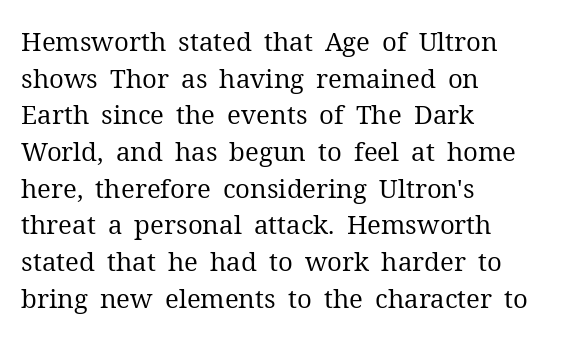
In CSS terms this would be text-align: left. The words here are not underlined. The font is comparable to plain body text, perhaps lighter. Every character sits straight up, as roman type does. The vertical gap from one line to the next is medium. Compared with typical body copy, the letter spacing here is the same.
